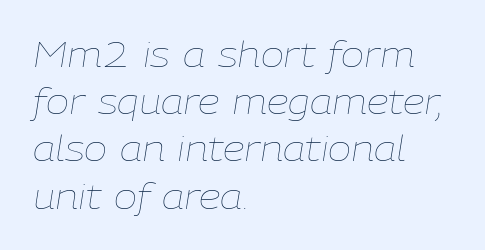
The image shows 35 px thin type, italic (leaning right); set left-aligned, normal line spacing (1.35x), normal letter spacing, not underlined; low stroke contrast and a medium x-height.
